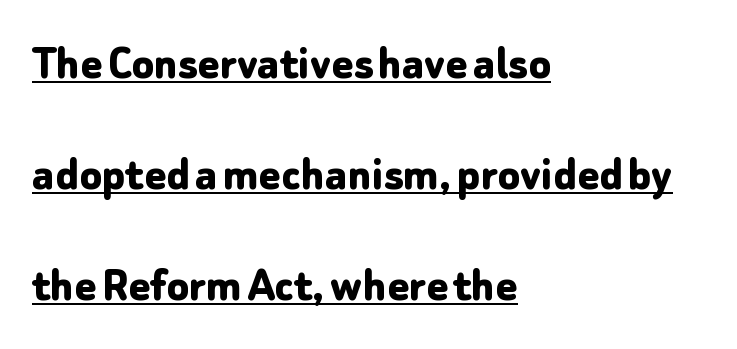
The image shows 51 px bold sans-serif type, upright; set left-aligned, loose line spacing (2.18x), normal letter spacing, underlined; low stroke contrast and a medium x-height.
